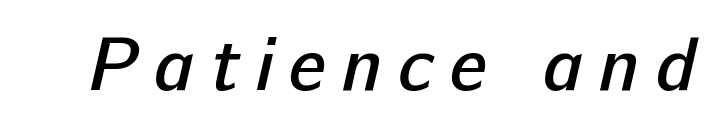
{"serif": "no", "bold": "semi", "weight": "semibold", "width": "normal", "stroke_contrast": "low", "x_height": "medium", "monospaced": "no", "underline": "no", "letter_spacing": "wide", "letter_spacing_em": 0.21, "glyph_px": 75}
